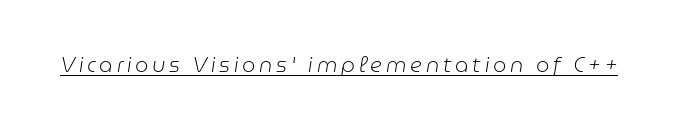
{"italic": "yes", "lean": "right", "slant_degrees": 9, "bold": "no", "underline": "yes", "glyph_px": 21}
